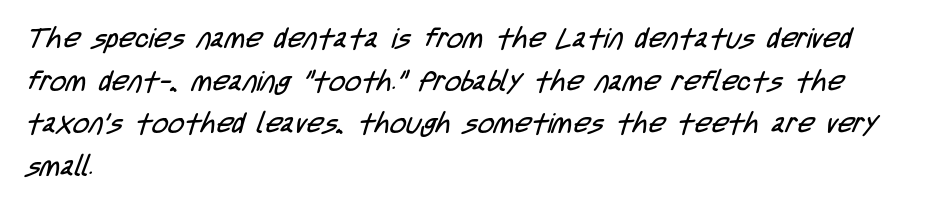
{"serif": "no", "bold": "no", "weight": "regular", "width": "condensed", "stroke_contrast": "low", "x_height": "large", "monospaced": "no", "underline": "no", "align": "left", "line_spacing": "normal", "line_spacing_ratio": 1.52, "letter_spacing": "normal", "letter_spacing_em": 0.0, "glyph_px": 28}
